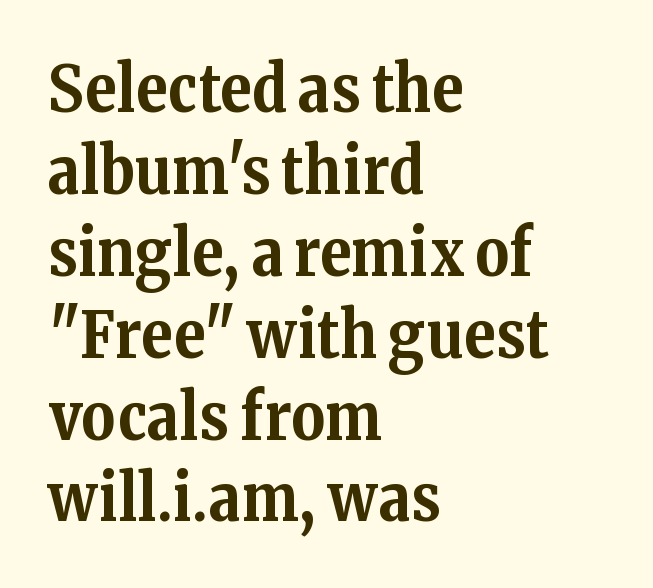
The image shows 65 px bold serif type, upright; set left-aligned, normal line spacing (1.26x), normal letter spacing, not underlined; medium stroke contrast and a medium x-height.
